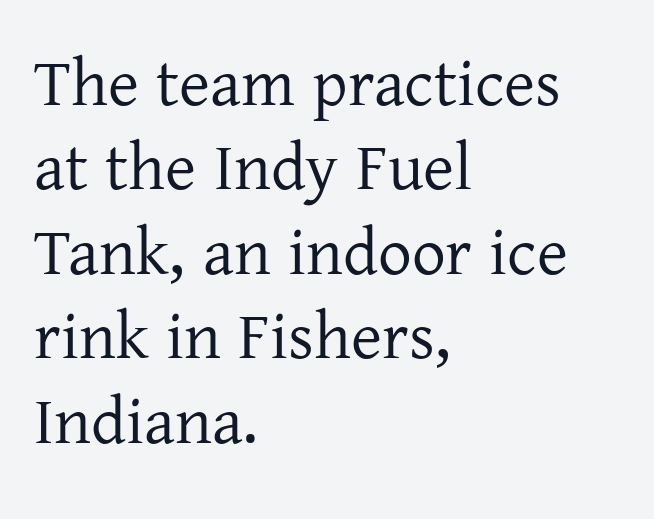
Q: Is the text bold? A: No.
Q: Is the text italic (slanted)? A: No, it is upright.
Q: Is the typeface a serif or a sans-serif typeface? A: Serif.
Q: Is the text underlined? A: No.
Q: How is the paragraph aligned? A: Left-aligned.
Q: Is the spacing between letters normal or unusually wide? A: Normal.
Q: Is the spacing between lines tight, normal or loose? A: Normal.
Q: Width (condensed, normal, or wide)? A: Normal.
Q: Stroke contrast? A: Low.
Q: x-height? A: Medium.
Q: Monospaced? A: No.
